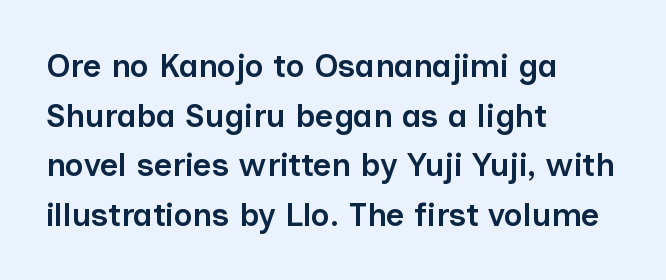
The image shows 32 px semibold sans-serif type, upright; set left-aligned, normal line spacing (1.55x), normal letter spacing, not underlined; low stroke contrast and a medium x-height.
